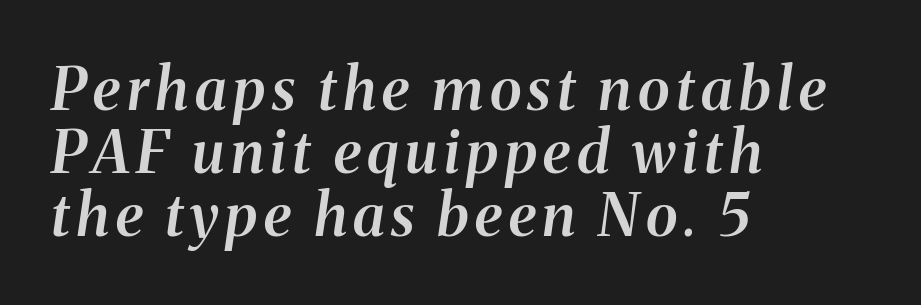
The font's italic variant was chosen for this text. Does the copy run flush right? No — it runs flush left. The letters advance in unequal steps, a hallmark of proportional type. Type without underlining.
